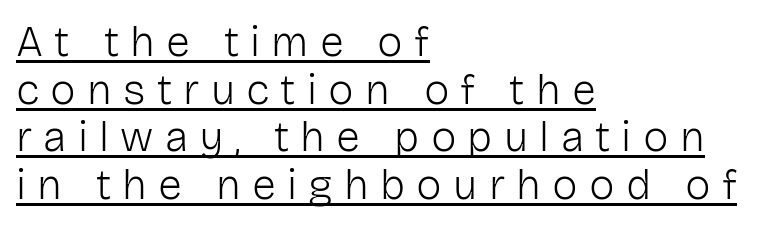
{"serif": "no", "italic": "no", "bold": "no", "weight": "light", "width": "normal", "stroke_contrast": "low", "x_height": "medium", "monospaced": "no", "underline": "yes", "align": "left", "line_spacing": "tight", "line_spacing_ratio": 1.11, "letter_spacing": "wide", "letter_spacing_em": 0.26, "glyph_px": 43}
